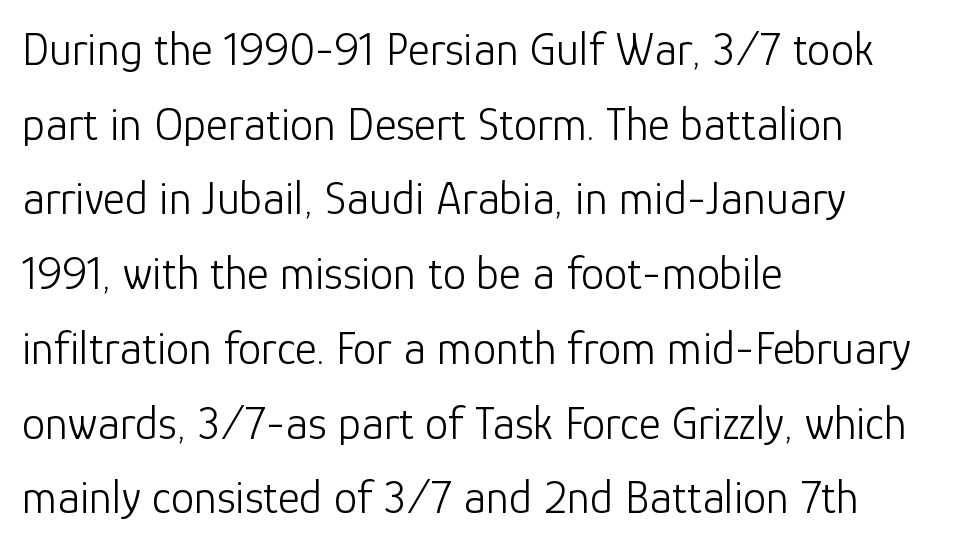
Rendered with straight, roman letterforms. Are there feet on the stems? There aren't — it's a sans. The typeface has the unassuming heft of standard copy or less. The rendering keeps characters at their native spacing. The passage shown is typed in a proportional face where columns would drift. Only glyphs here, with clear space below each row.
